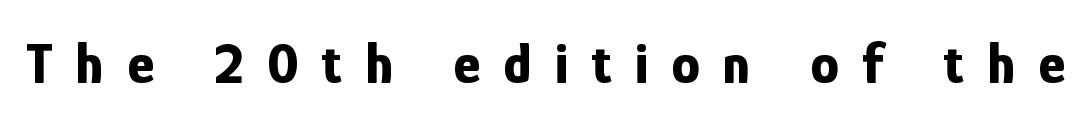
Q: Is the text bold? A: Yes.
Q: Is the text italic (slanted)? A: No, it is upright.
Q: Is the typeface a serif or a sans-serif typeface? A: Sans-serif.
Q: Is the text underlined? A: No.
Q: Is the spacing between letters normal or unusually wide? A: Unusually wide.
Q: Width (condensed, normal, or wide)? A: Condensed.
Q: Stroke contrast? A: Low.
Q: x-height? A: Medium.
Q: Monospaced? A: No.
